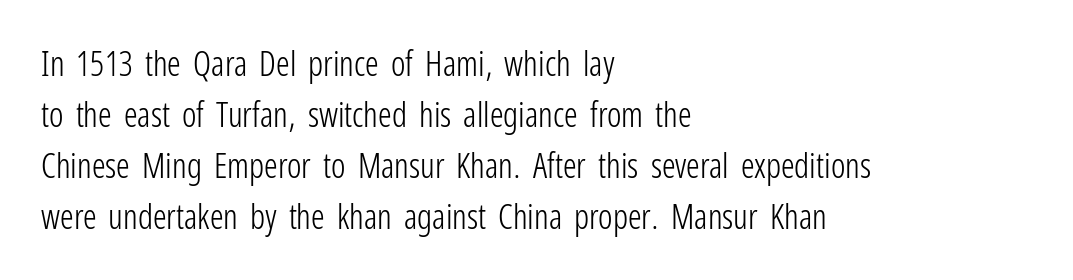
Q: Is the text bold? A: No.
Q: Is the text italic (slanted)? A: No, it is upright.
Q: Is the typeface a serif or a sans-serif typeface? A: Sans-serif.
Q: Is the text underlined? A: No.
Q: How is the paragraph aligned? A: Left-aligned.
Q: Is the spacing between letters normal or unusually wide? A: Normal.
Q: Is the spacing between lines tight, normal or loose? A: Normal.
Q: Width (condensed, normal, or wide)? A: Condensed.
Q: Stroke contrast? A: Low.
Q: x-height? A: Medium.
Q: Monospaced? A: No.
